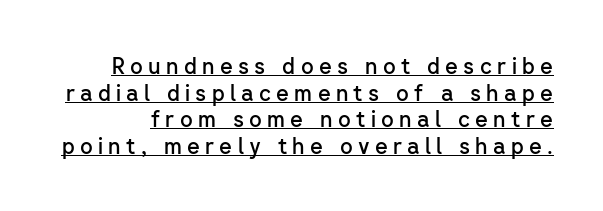
Short note: letters widely spaced. The rendered words wear a rule along their underside. These words are printed semibold, heavier than regular yet not bold. This is the regular roman posture of the typeface.
